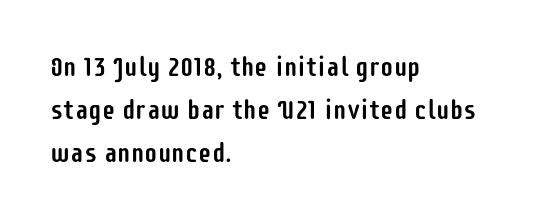
The image shows 27 px text type, upright; set left-aligned, normal line spacing (1.59x), normal letter spacing, not underlined.
